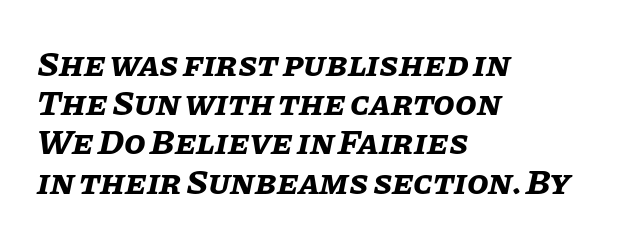
Pretty heavy lettering here — definitely bold. Leftover space on each line is placed entirely after the last word. If you drew a line through each stem, it would be angled. Notice how descenders almost collide with the ascenders below — that's tight leading. Do the characters align in a grid? No, the font is proportional.
